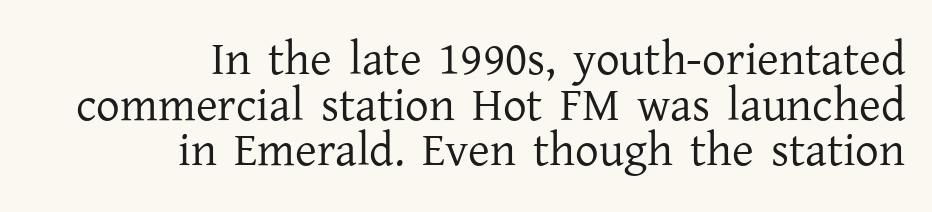
{"serif": "yes", "italic": "no", "bold": "no", "weight": "regular", "width": "normal", "stroke_contrast": "low", "x_height": "medium", "monospaced": "no", "underline": "no", "align": "right", "line_spacing": "tight", "line_spacing_ratio": 0.97, "letter_spacing": "normal", "letter_spacing_em": 0.0, "glyph_px": 47}
